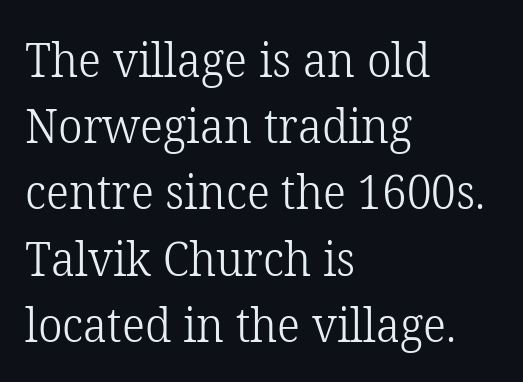
{"serif": "yes", "italic": "no", "bold": "no", "weight": "light", "width": "normal", "stroke_contrast": "low", "x_height": "medium", "monospaced": "no", "underline": "no", "align": "left", "line_spacing": "normal", "line_spacing_ratio": 1.38, "letter_spacing": "normal", "letter_spacing_em": 0.0, "glyph_px": 48}
